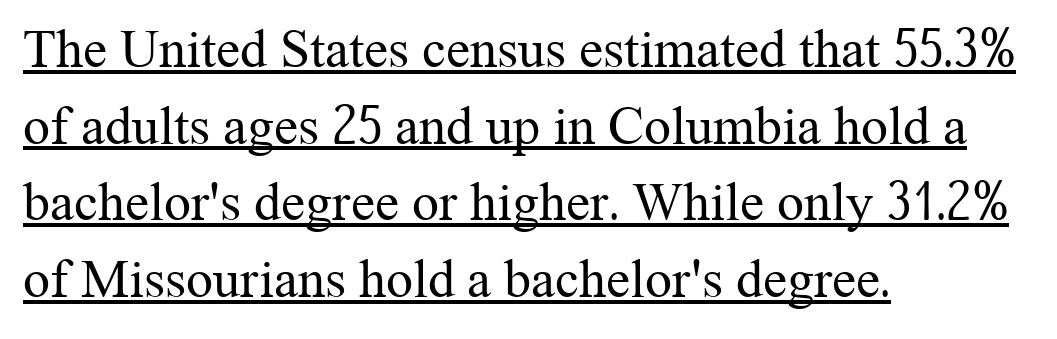
Each line starts at the same left margin while the right side varies. What kind of face is this? One with serifs. This sample uses plain, unmodified letter spacing. Vertically, the passage feels balanced, rows spaced as you'd expect.
